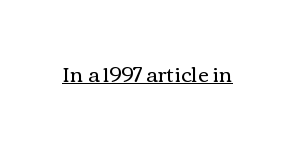
{"italic": "no", "bold": "no", "underline": "yes", "letter_spacing": "normal", "letter_spacing_em": 0.0, "glyph_px": 21}
